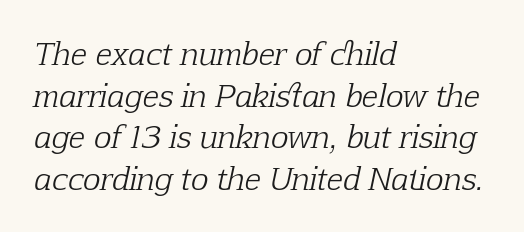
{"serif": "yes", "italic": "yes", "lean": "right", "slant_degrees": 12, "bold": "no", "weight": "light", "width": "normal", "stroke_contrast": "low", "x_height": "medium", "monospaced": "no", "underline": "no", "align": "left", "line_spacing": "normal", "line_spacing_ratio": 1.39, "letter_spacing": "normal", "letter_spacing_em": 0.0, "glyph_px": 30}
